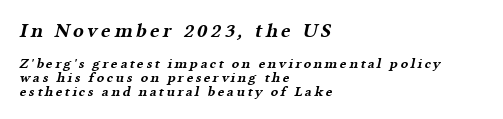
{"bold": "yes", "underline": "no", "align": "left", "line_spacing": "tight", "line_spacing_ratio": 1.0, "larger_block": "first", "size_ratio": 1.43, "glyph_px": 20}
